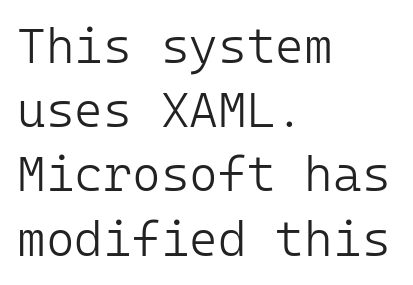
Q: Is the text bold? A: No.
Q: Is the text italic (slanted)? A: No, it is upright.
Q: Is the typeface a serif or a sans-serif typeface? A: Sans-serif.
Q: Is the text underlined? A: No.
Q: How is the paragraph aligned? A: Left-aligned.
Q: Is the spacing between letters normal or unusually wide? A: Normal.
Q: Is the spacing between lines tight, normal or loose? A: Normal.
Q: Width (condensed, normal, or wide)? A: Normal.
Q: Stroke contrast? A: Low.
Q: x-height? A: Medium.
Q: Monospaced? A: Yes.
